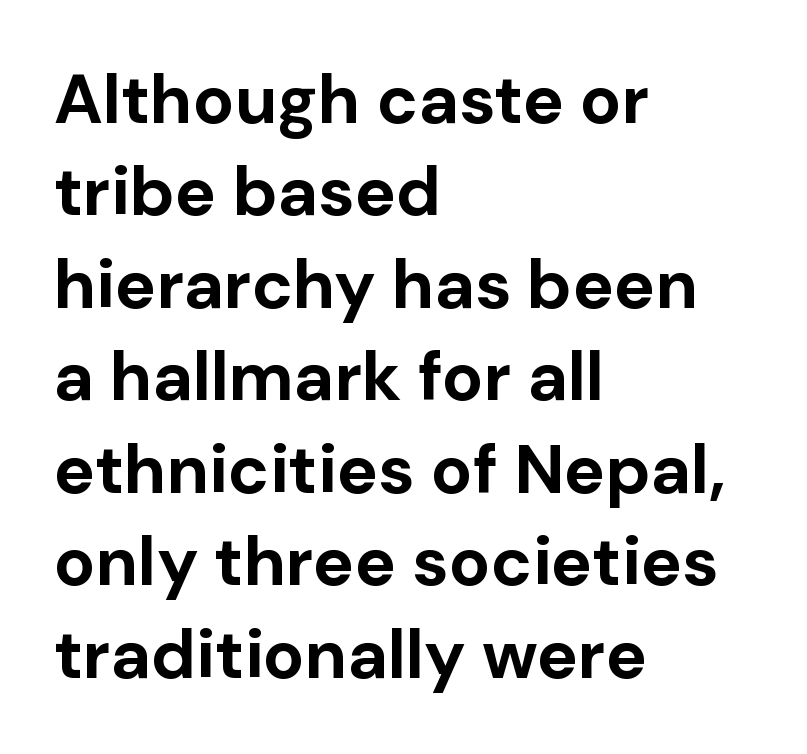
{"serif": "no", "italic": "no", "bold": "yes", "weight": "bold", "width": "normal", "stroke_contrast": "low", "x_height": "medium", "monospaced": "no", "underline": "no", "align": "left", "line_spacing": "normal", "line_spacing_ratio": 1.34, "letter_spacing": "normal", "letter_spacing_em": 0.0, "glyph_px": 69}
